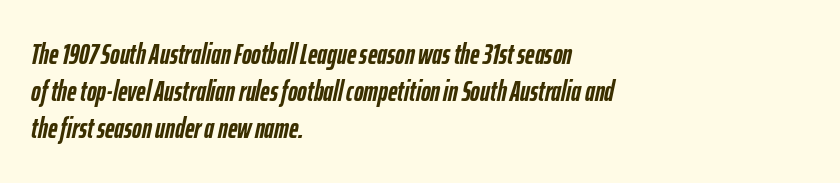
{"italic": "yes", "lean": "right", "slant_degrees": 12, "bold": "yes", "weight": "semibold", "width": "condensed", "stroke_contrast": "low", "x_height": "medium", "monospaced": "no", "underline": "no", "align": "left", "line_spacing": "normal", "line_spacing_ratio": 1.28, "letter_spacing": "normal", "letter_spacing_em": 0.0, "glyph_px": 29}
